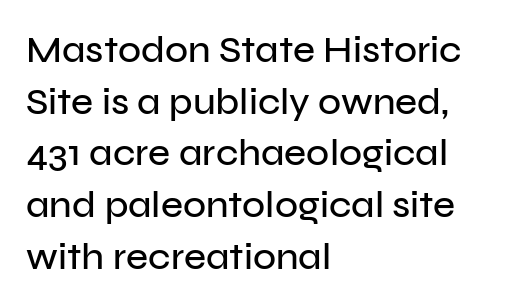
Q: Is the text italic (slanted)? A: No, it is upright.
Q: Is the typeface a serif or a sans-serif typeface? A: Sans-serif.
Q: Is the text underlined? A: No.
Q: How is the paragraph aligned? A: Left-aligned.
Q: Is the spacing between letters normal or unusually wide? A: Normal.
Q: Is the spacing between lines tight, normal or loose? A: Normal.
Q: Width (condensed, normal, or wide)? A: Normal.
Q: Stroke contrast? A: Low.
Q: x-height? A: Medium.
Q: Monospaced? A: No.
